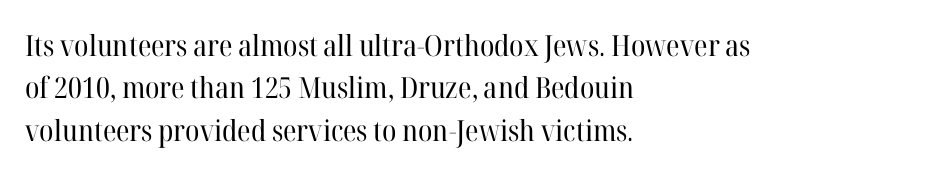
{"serif": "yes", "italic": "no", "bold": "no", "weight": "regular", "width": "normal", "stroke_contrast": "high", "x_height": "medium", "monospaced": "no", "underline": "no", "align": "left", "line_spacing": "normal", "line_spacing_ratio": 1.46, "letter_spacing": "normal", "letter_spacing_em": 0.0, "glyph_px": 29}
